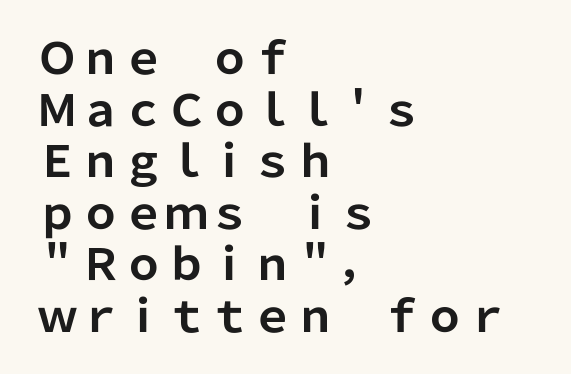
Q: Is the text bold? A: Yes.
Q: Is the text italic (slanted)? A: No, it is upright.
Q: Is the typeface a serif or a sans-serif typeface? A: Sans-serif.
Q: Is the text underlined? A: No.
Q: How is the paragraph aligned? A: Left-aligned.
Q: Is the spacing between letters normal or unusually wide? A: Normal.
Q: Width (condensed, normal, or wide)? A: Normal.
Q: Stroke contrast? A: Low.
Q: x-height? A: Medium.
Q: Monospaced? A: No.
